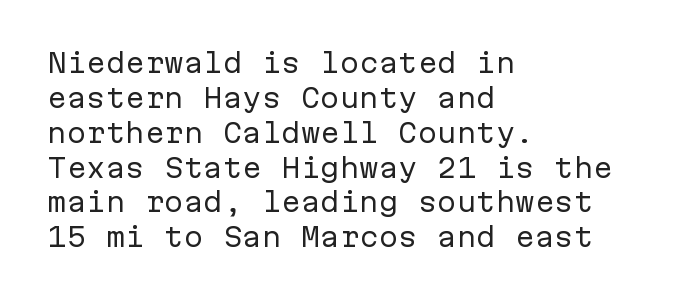
{"italic": "no", "bold": "no", "underline": "no", "align": "left", "line_spacing": "normal", "line_spacing_ratio": 1.34, "letter_spacing": "normal", "letter_spacing_em": 0.0, "glyph_px": 26}
